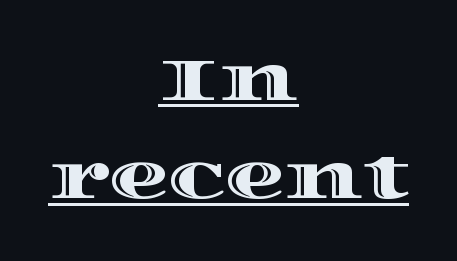
The image shows 60 px wide type, upright; set centered, normal line spacing (1.64x), normal letter spacing, underlined; a large x-height.
